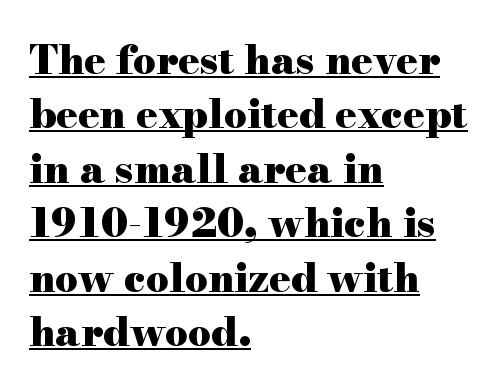
{"serif": "yes", "italic": "no", "bold": "yes", "weight": "heavy", "width": "wide", "stroke_contrast": "high", "x_height": "small", "monospaced": "no", "underline": "yes", "align": "left", "line_spacing": "normal", "line_spacing_ratio": 1.36, "letter_spacing": "normal", "letter_spacing_em": 0.0, "glyph_px": 40}
